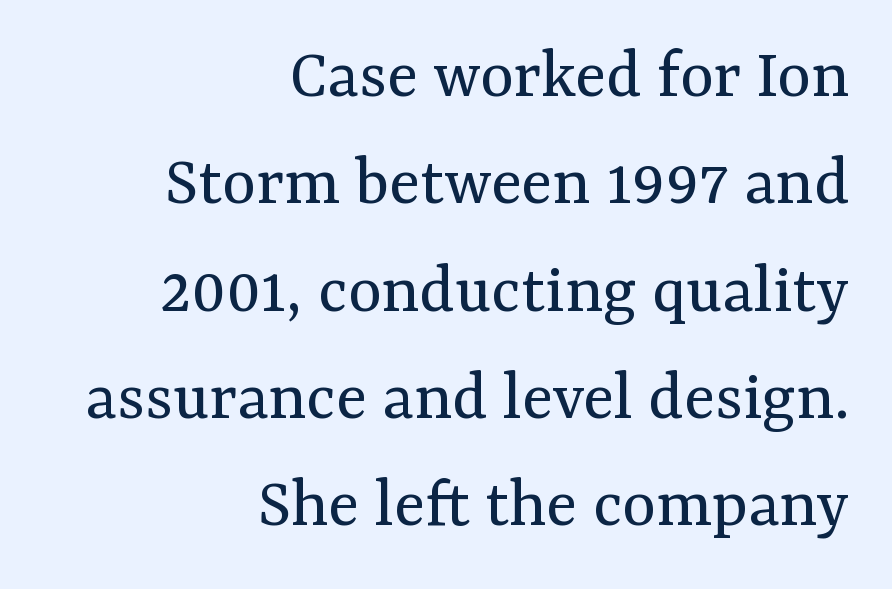
The cut favours lightness, reaching ordinary text weight at its darkest. Spacing verdict: proportional, widths tailored to each character. Short note: letters normally spaced. Observe the serifs anchoring each vertical stroke in this sample. These lines stack with their right ends in a neat column.
